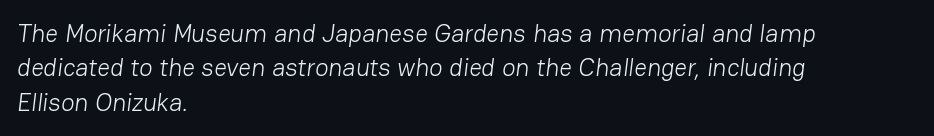
{"bold": "no", "underline": "no", "align": "left", "line_spacing": "normal", "line_spacing_ratio": 1.38, "letter_spacing": "normal", "letter_spacing_em": 0.0, "glyph_px": 25}
